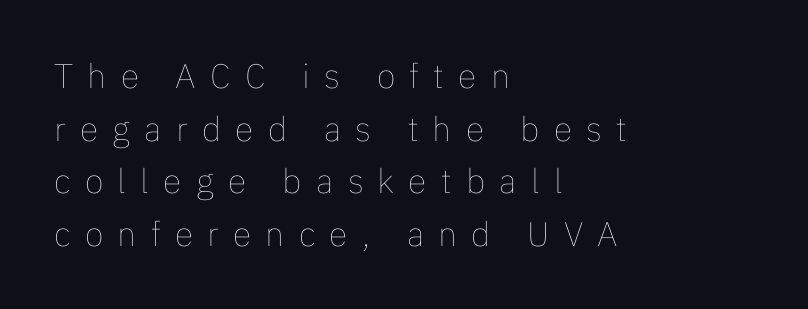
The face used here is proportionally spaced, like ordinary book or web type. The tracking jumps out immediately: characters are airy and widely separated. Compared with typical paragraphs, the rows here are spaced about the same. Caption: face not bold, strokes unweighted. Left-aligned paragraph, ragged on the right.
